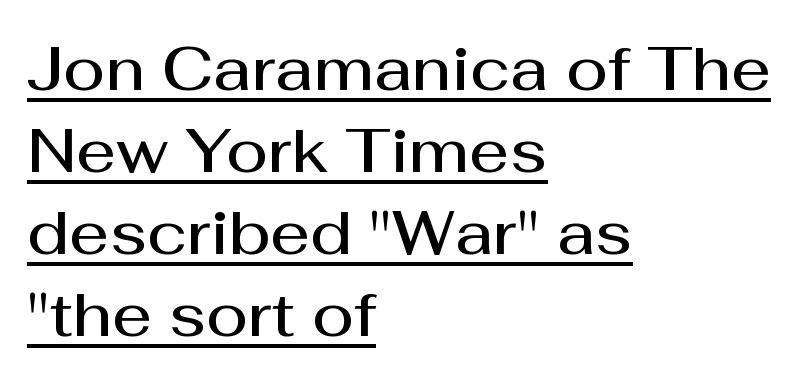
{"serif": "no", "italic": "no", "bold": "semi", "weight": "semibold", "width": "normal", "stroke_contrast": "medium", "x_height": "medium", "monospaced": "no", "underline": "yes", "align": "left", "line_spacing": "normal", "line_spacing_ratio": 1.32, "letter_spacing": "normal", "letter_spacing_em": 0.0, "glyph_px": 62}
